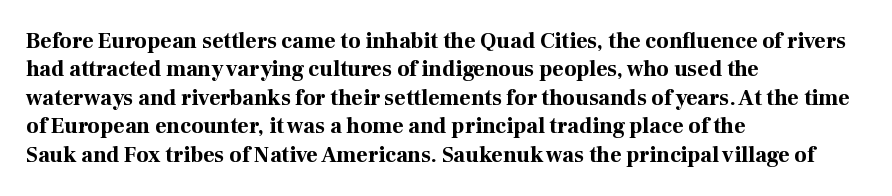
{"italic": "no", "bold": "yes", "underline": "no", "align": "left", "line_spacing": "normal", "line_spacing_ratio": 1.29, "letter_spacing": "normal", "letter_spacing_em": 0.0, "glyph_px": 22}
